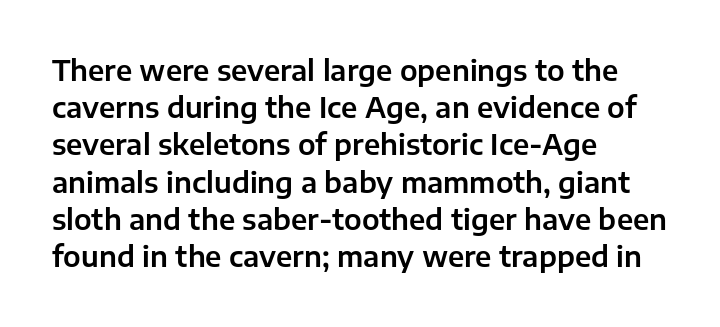
Letterform terminals end flat and unadorned throughout the passage. Upright lettering throughout. A typesetter would call this proportional, since set widths differ per character. Letter spacing: default. The block of text has a typical density, with ordinary space between rows.
